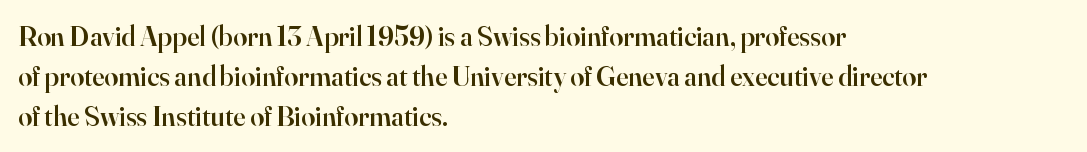
The image shows 28 px semibold serif type, upright; set left-aligned, normal line spacing (1.42x), normal letter spacing, not underlined; high stroke contrast and a small x-height.
